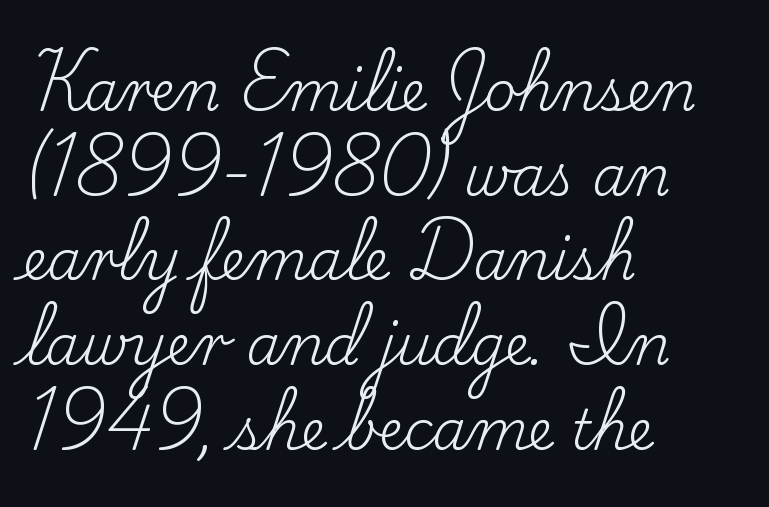
{"serif": "yes", "bold": "no", "weight": "regular", "width": "normal", "stroke_contrast": "low", "x_height": "small", "monospaced": "no", "underline": "no", "align": "left", "line_spacing": "normal", "line_spacing_ratio": 1.54, "letter_spacing": "normal", "letter_spacing_em": 0.0, "glyph_px": 55}
